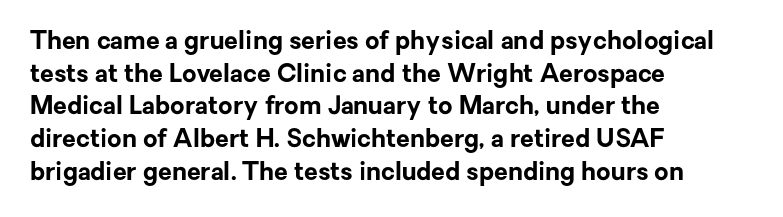
You could call the tracking neutral — neither tight nor loose. Ordinary non-slanted type is in use. Heavy, bold letterforms. Does the copy run flush right? No — it runs flush left. Regular leading.
